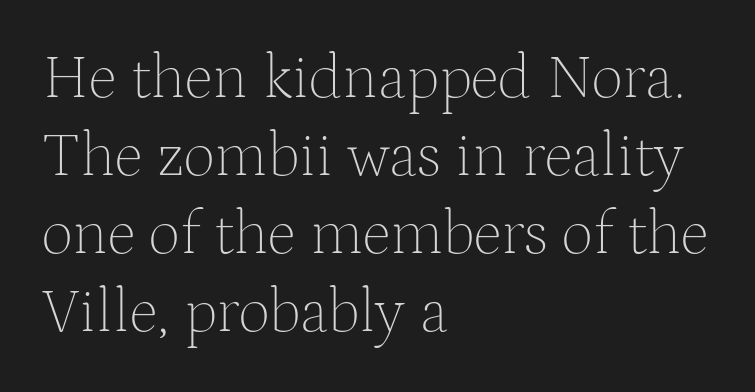
Q: Is the text bold? A: No.
Q: Is the text italic (slanted)? A: No, it is upright.
Q: Is the typeface a serif or a sans-serif typeface? A: Serif.
Q: Is the text underlined? A: No.
Q: How is the paragraph aligned? A: Left-aligned.
Q: Is the spacing between letters normal or unusually wide? A: Normal.
Q: Width (condensed, normal, or wide)? A: Normal.
Q: Stroke contrast? A: Medium.
Q: x-height? A: Medium.
Q: Monospaced? A: No.
